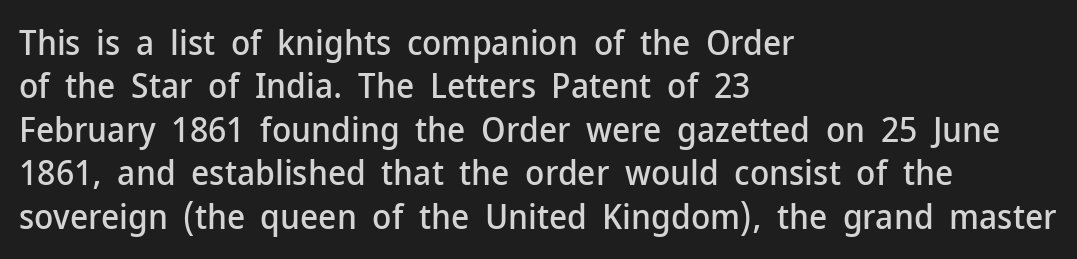
The paragraph shown leans on its left margin. The letters sit at their default tracking, neither squeezed nor spread. This is roman type, the default non-slanted kind. The letters advance in unequal steps, a hallmark of proportional type. Bare-footed words on every line. The type family on display is of the sans-serif kind.
